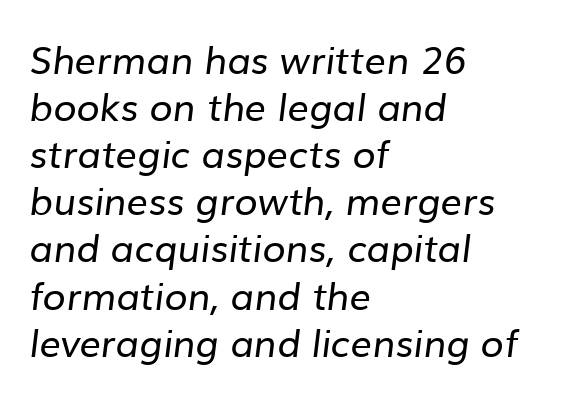
{"serif": "no", "bold": "no", "weight": "regular", "width": "normal", "stroke_contrast": "low", "x_height": "medium", "monospaced": "no", "underline": "no", "align": "left", "line_spacing_ratio": 1.24, "letter_spacing": "normal", "letter_spacing_em": 0.0, "glyph_px": 38}
